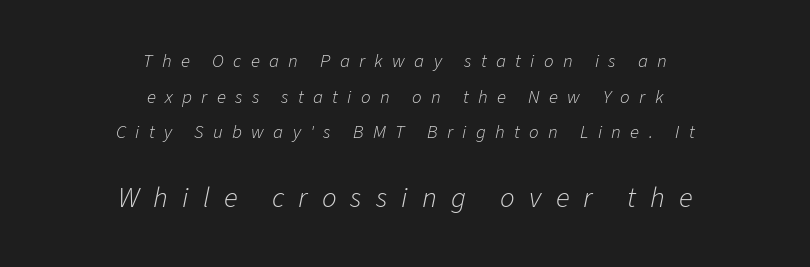
{"italic": "yes", "lean": "right", "slant_degrees": 11, "bold": "no", "weight": "light", "width": "normal", "stroke_contrast": "low", "x_height": "medium", "monospaced": "no", "underline": "no", "align": "center", "line_spacing_ratio": 1.88, "letter_spacing": "wide", "letter_spacing_em": 0.49, "larger_block": "second", "size_ratio": 1.53, "glyph_px": 29}
